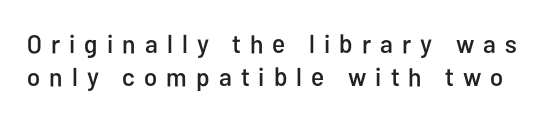
Italic: no, the glyphs are upright roman. Rows of type keep a routine distance in the vertical direction. This sample uses expanded letter spacing, leaving extra air between glyphs. Quick note: underline off.
